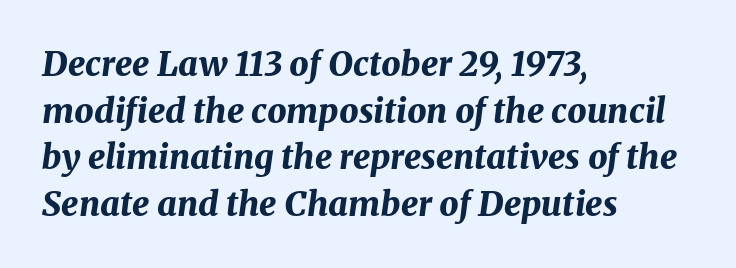
{"italic": "yes", "lean": "right", "slant_degrees": 8, "bold": "yes", "weight": "bold", "width": "normal", "stroke_contrast": "medium", "x_height": "medium", "monospaced": "no", "underline": "no", "align": "left", "line_spacing": "normal", "line_spacing_ratio": 1.37, "letter_spacing": "normal", "letter_spacing_em": 0.0, "glyph_px": 34}
